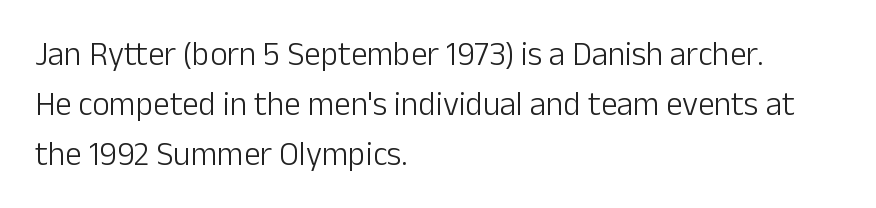
Q: Is the text bold? A: No.
Q: Is the text italic (slanted)? A: No, it is upright.
Q: Is the typeface a serif or a sans-serif typeface? A: Sans-serif.
Q: Is the text underlined? A: No.
Q: How is the paragraph aligned? A: Left-aligned.
Q: Is the spacing between letters normal or unusually wide? A: Normal.
Q: Is the spacing between lines tight, normal or loose? A: Normal.
Q: Width (condensed, normal, or wide)? A: Normal.
Q: Stroke contrast? A: Low.
Q: x-height? A: Medium.
Q: Monospaced? A: No.
